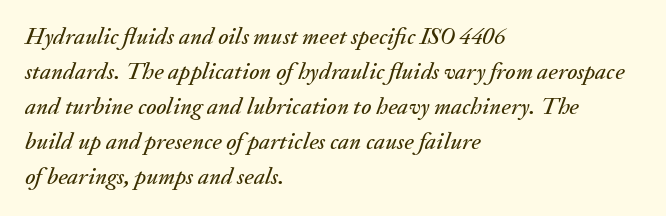
The image shows 24 px text type, italic (leaning right); set left-aligned, normal line spacing (1.46x), normal letter spacing, not underlined.
